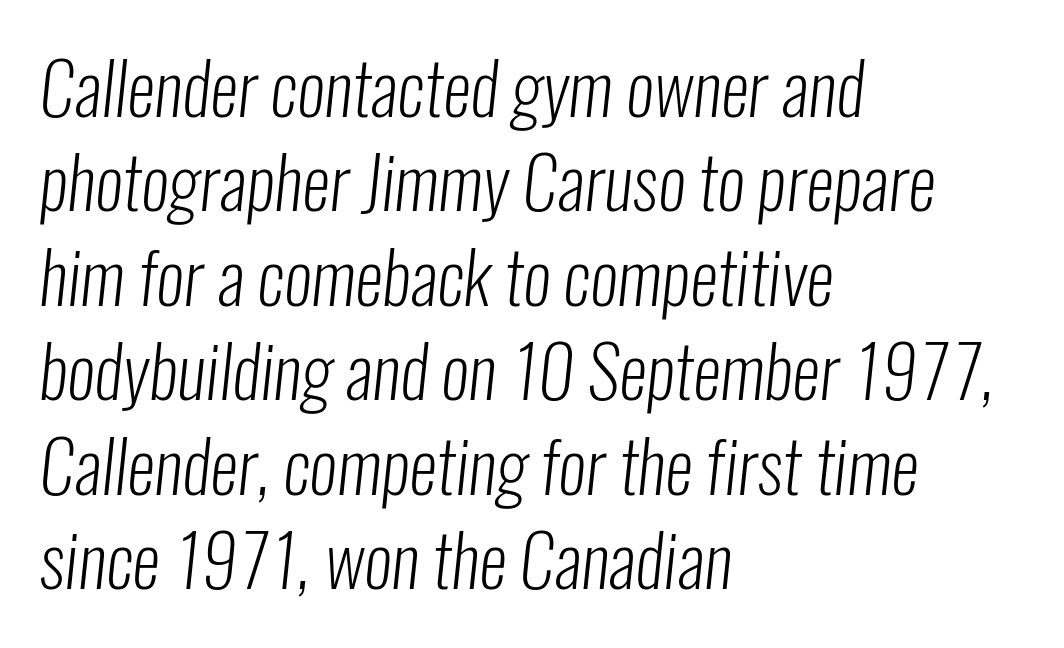
Q: Is the text bold? A: No.
Q: Is the typeface a serif or a sans-serif typeface? A: Sans-serif.
Q: Is the text underlined? A: No.
Q: How is the paragraph aligned? A: Left-aligned.
Q: Is the spacing between letters normal or unusually wide? A: Normal.
Q: Is the spacing between lines tight, normal or loose? A: Normal.
Q: Width (condensed, normal, or wide)? A: Condensed.
Q: Stroke contrast? A: Low.
Q: x-height? A: Medium.
Q: Monospaced? A: No.
